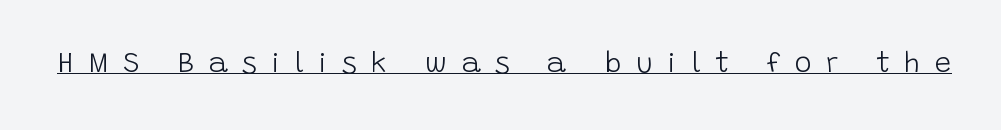
{"serif": "no", "italic": "no", "bold": "no", "weight": "light", "width": "normal", "stroke_contrast": "low", "x_height": "large", "monospaced": "no", "underline": "yes", "letter_spacing": "wide", "letter_spacing_em": 0.5, "glyph_px": 29}
